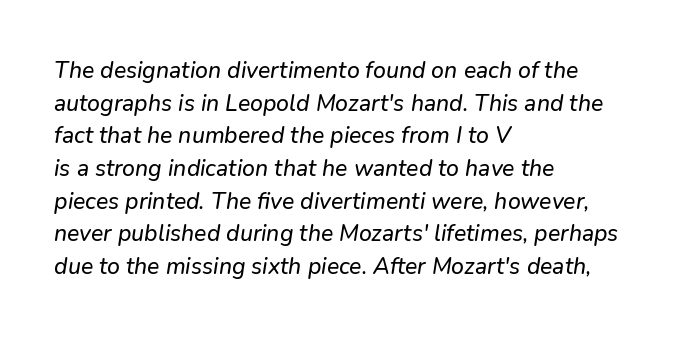
Q: Is the text underlined? A: No.
Q: How is the paragraph aligned? A: Left-aligned.
Q: Is the spacing between letters normal or unusually wide? A: Normal.
Q: Is the spacing between lines tight, normal or loose? A: Normal.
